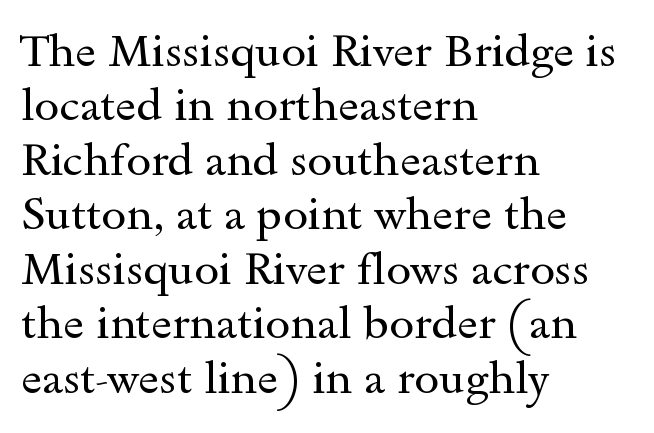
Q: Is the text bold? A: No.
Q: Is the text italic (slanted)? A: No, it is upright.
Q: Is the typeface a serif or a sans-serif typeface? A: Serif.
Q: Is the text underlined? A: No.
Q: How is the paragraph aligned? A: Left-aligned.
Q: Is the spacing between letters normal or unusually wide? A: Normal.
Q: Width (condensed, normal, or wide)? A: Wide.
Q: x-height? A: Small.
Q: Monospaced? A: No.
